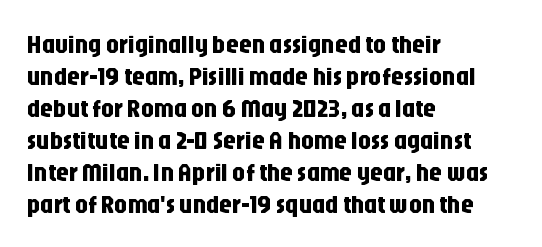
Q: Is the text italic (slanted)? A: No, it is upright.
Q: Is the text underlined? A: No.
Q: How is the paragraph aligned? A: Left-aligned.
Q: Is the spacing between letters normal or unusually wide? A: Normal.
